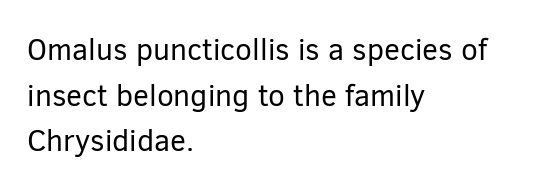
Character widths vary here, with narrow letters taking less room than wide ones. Check where the strokes stop: nothing finishes them off — pure sans. The type is set solid horizontally, with unmodified tracking. The font's upright variant was chosen for this text. Words float on clear page, feet unadorned.
